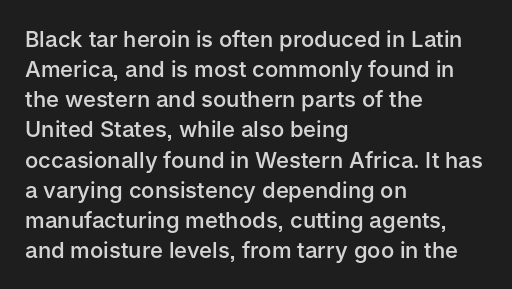
The rows are spaced the way most documents space them. Default kerning and tracking; the words read as compact shapes. Reading down the block, your eye returns to a fixed left position each line. The lettering stays uniformly vertical, giving the passage a roman look. Set as a demibold, roughly 600 on the weight scale.
